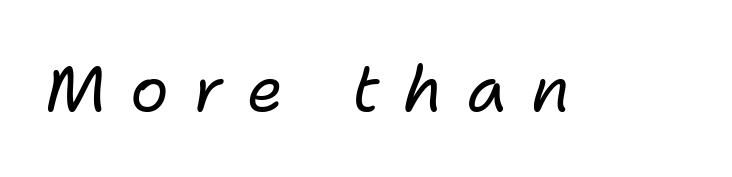
The image shows 64 px regular-weight type, italic (leaning right); set unusually wide letter spacing (+0.37 em), not underlined; low stroke contrast and a medium x-height.
